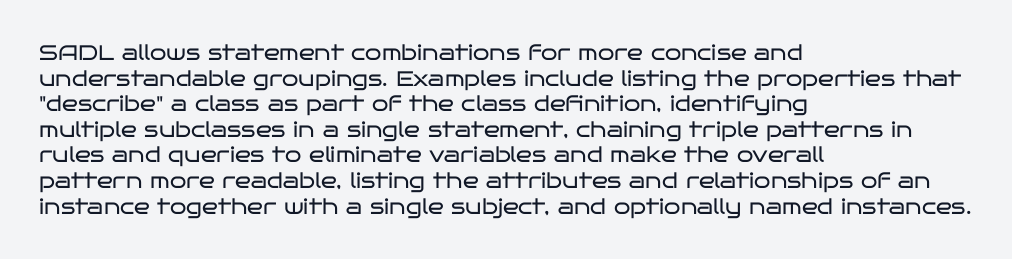
The image shows 21 px text type, upright; set left-aligned, line spacing 1.22x, normal letter spacing, not underlined.
